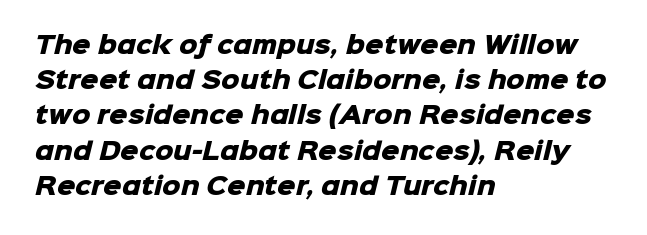
Q: Is the text bold? A: Yes.
Q: Is the text underlined? A: No.
Q: How is the paragraph aligned? A: Left-aligned.
Q: Is the spacing between letters normal or unusually wide? A: Normal.
Q: Is the spacing between lines tight, normal or loose? A: Normal.
